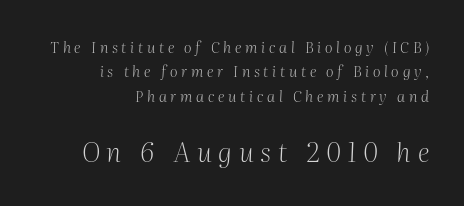
{"italic": "yes", "lean": "right", "slant_degrees": 2, "bold": "no", "underline": "no", "align": "right", "line_spacing": "normal", "line_spacing_ratio": 1.63, "letter_spacing": "wide", "letter_spacing_em": 0.25, "larger_block": "second", "size_ratio": 1.8, "glyph_px": 27}
